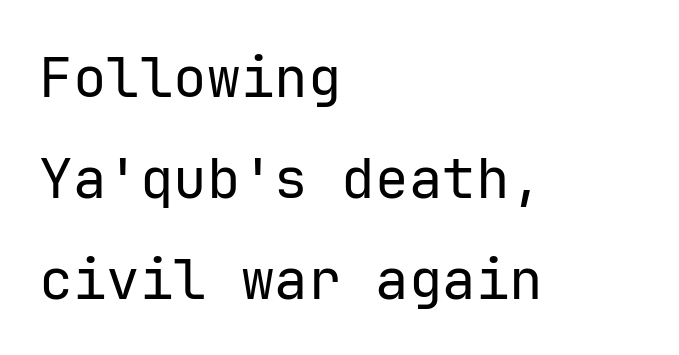
{"serif": "no", "italic": "no", "bold": "no", "weight": "regular", "width": "normal", "stroke_contrast": "low", "x_height": "medium", "monospaced": "yes", "underline": "no", "align": "left", "line_spacing_ratio": 1.8, "letter_spacing": "normal", "letter_spacing_em": 0.0, "glyph_px": 56}
